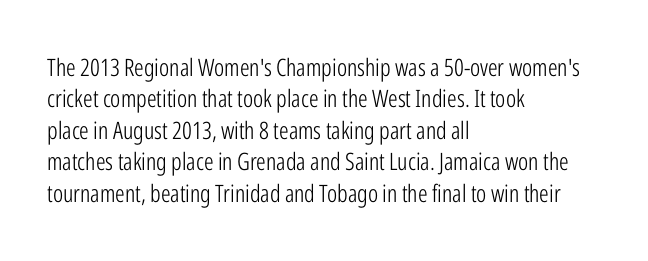
The image shows 24 px text type, upright; set left-aligned, normal line spacing (1.31x), normal letter spacing, not underlined.
